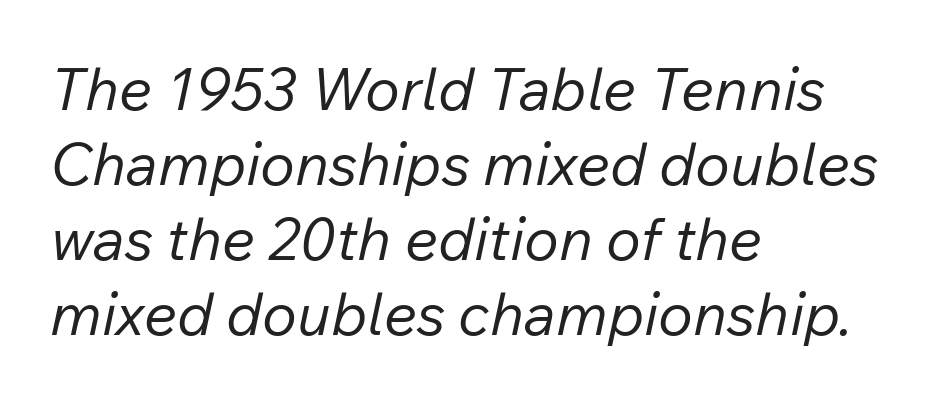
Descenders are the only things crossing below the line. The rendering uses natural spacing where letterforms have individual widths. The paragraph shown leans on its left margin. Does extra space separate the letters? No, they use regular spacing. The whole block is typeset with a tilt.
